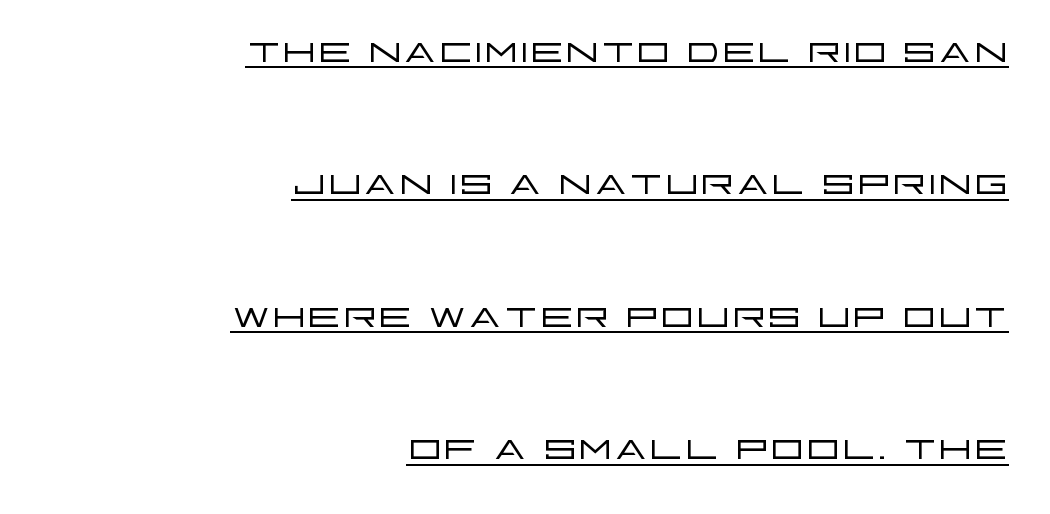
{"serif": "no", "italic": "no", "bold": "no", "weight": "light", "width": "wide", "stroke_contrast": "low", "x_height": "large", "monospaced": "no", "underline": "yes", "align": "right", "line_spacing": "loose", "line_spacing_ratio": 2.5, "letter_spacing": "normal", "letter_spacing_em": 0.0, "glyph_px": 53}
